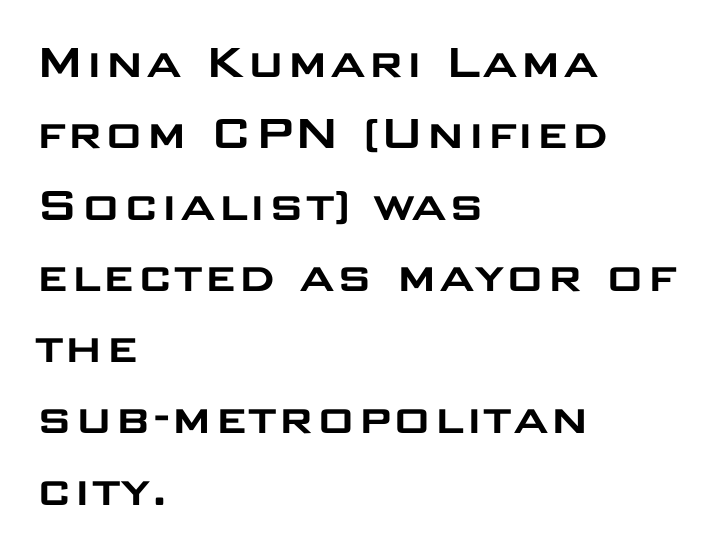
Q: Is the text italic (slanted)? A: No, it is upright.
Q: Is the typeface a serif or a sans-serif typeface? A: Sans-serif.
Q: Is the text underlined? A: No.
Q: How is the paragraph aligned? A: Left-aligned.
Q: Is the spacing between letters normal or unusually wide? A: Normal.
Q: Is the spacing between lines tight, normal or loose? A: Normal.
Q: Width (condensed, normal, or wide)? A: Wide.
Q: Stroke contrast? A: Low.
Q: x-height? A: Large.
Q: Monospaced? A: No.
